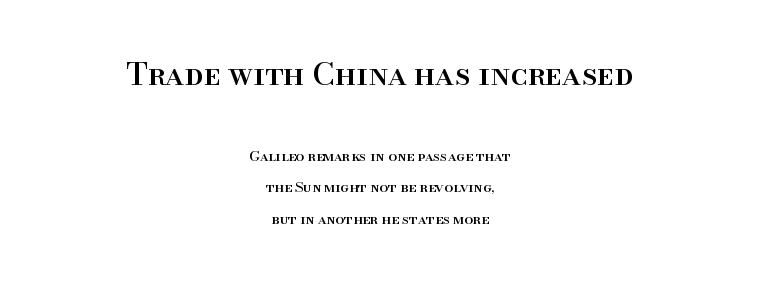
The image shows 31 px serif type, upright; set centered, loose line spacing (2.26x), normal letter spacing, not underlined; the first (top) block is 2.21x larger; high stroke contrast and a small x-height.
